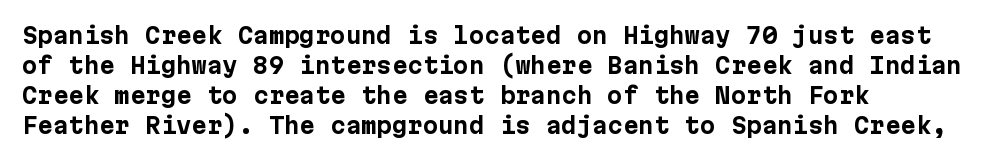
Q: Is the text bold? A: Yes.
Q: Is the text italic (slanted)? A: No, it is upright.
Q: Is the text underlined? A: No.
Q: How is the paragraph aligned? A: Left-aligned.
Q: Is the spacing between letters normal or unusually wide? A: Normal.
Q: Is the spacing between lines tight, normal or loose? A: Normal.
